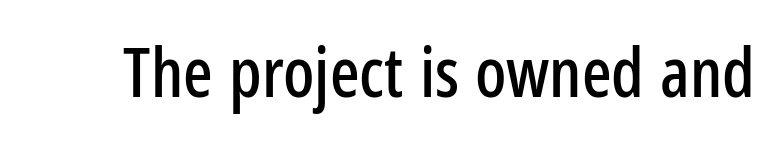
The image shows 69 px condensed sans-serif type, upright; set normal letter spacing, not underlined; low stroke contrast and a medium x-height.
